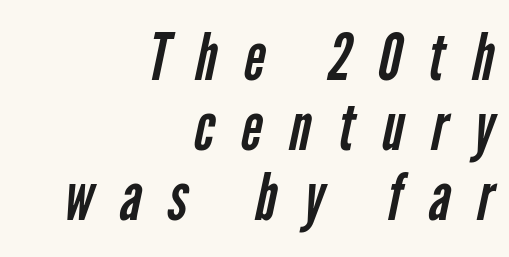
Q: Is the text bold? A: No.
Q: Is the typeface a serif or a sans-serif typeface? A: Sans-serif.
Q: Is the text underlined? A: No.
Q: How is the paragraph aligned? A: Right-aligned.
Q: Is the spacing between letters normal or unusually wide? A: Unusually wide.
Q: Is the spacing between lines tight, normal or loose? A: Tight.
Q: Width (condensed, normal, or wide)? A: Condensed.
Q: Stroke contrast? A: Low.
Q: x-height? A: Medium.
Q: Monospaced? A: No.
